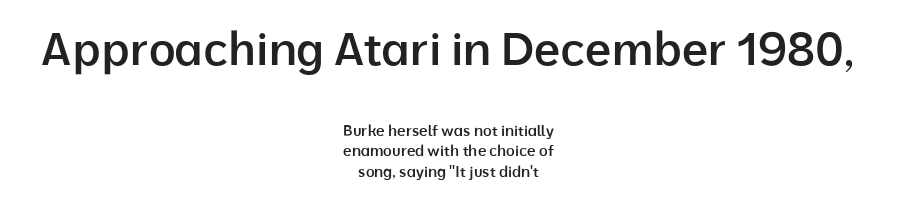
Check where the strokes stop: nothing finishes them off — pure sans. The lines are quadded center. The gap between lines stays unmarked. How are the letters spaced? Ordinarily, with no added tracking. Note: larger setting up top, smaller setting below.
